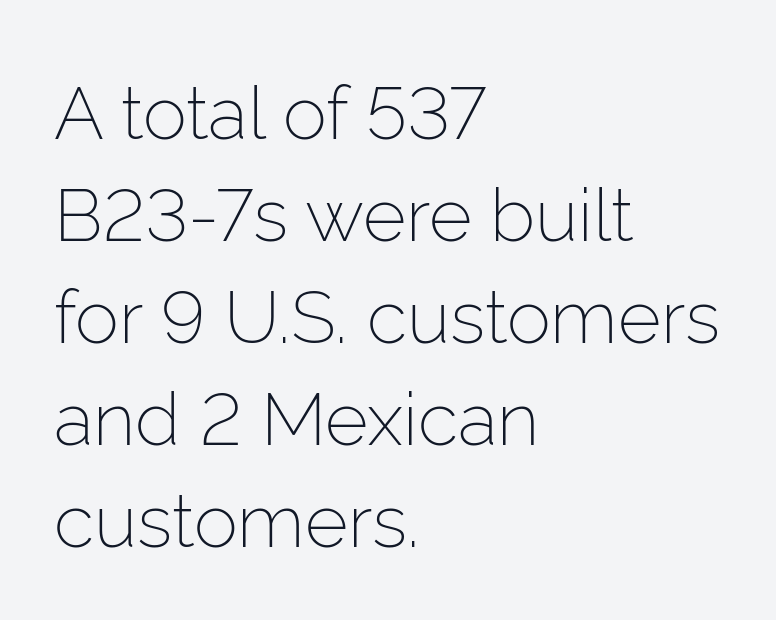
Q: Is the text bold? A: No.
Q: Is the text italic (slanted)? A: No, it is upright.
Q: Is the typeface a serif or a sans-serif typeface? A: Sans-serif.
Q: Is the text underlined? A: No.
Q: How is the paragraph aligned? A: Left-aligned.
Q: Is the spacing between letters normal or unusually wide? A: Normal.
Q: Is the spacing between lines tight, normal or loose? A: Normal.
Q: Width (condensed, normal, or wide)? A: Normal.
Q: Stroke contrast? A: Low.
Q: x-height? A: Medium.
Q: Monospaced? A: No.
